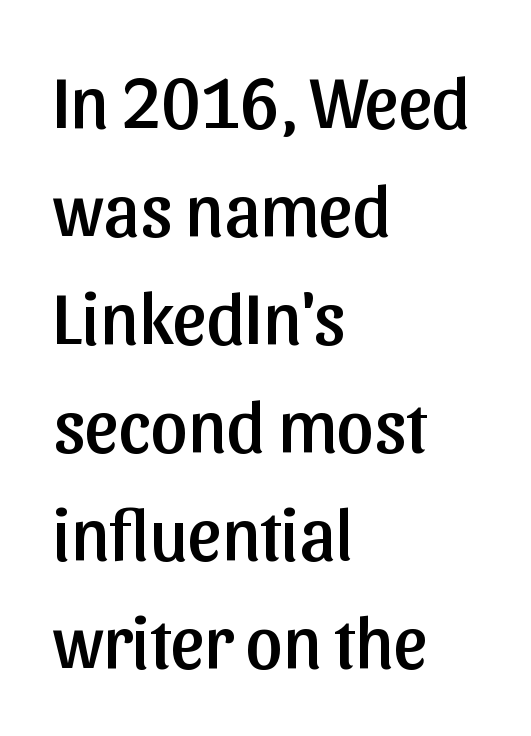
Q: Is the text italic (slanted)? A: No, it is upright.
Q: Is the typeface a serif or a sans-serif typeface? A: Sans-serif.
Q: Is the text underlined? A: No.
Q: How is the paragraph aligned? A: Left-aligned.
Q: Is the spacing between letters normal or unusually wide? A: Normal.
Q: Is the spacing between lines tight, normal or loose? A: Normal.
Q: Width (condensed, normal, or wide)? A: Normal.
Q: Stroke contrast? A: Low.
Q: x-height? A: Medium.
Q: Monospaced? A: No.
